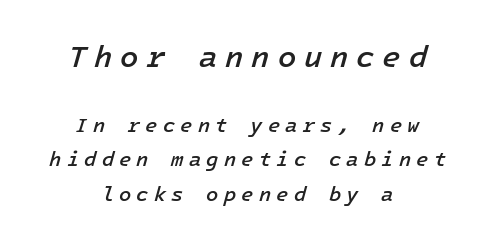
The image shows 30 px semibold type, italic (leaning right); set centered, line spacing 1.73x, unusually wide letter spacing (+0.26 em), not underlined; the first (top) block is 1.5x larger; low stroke contrast and a medium x-height.
